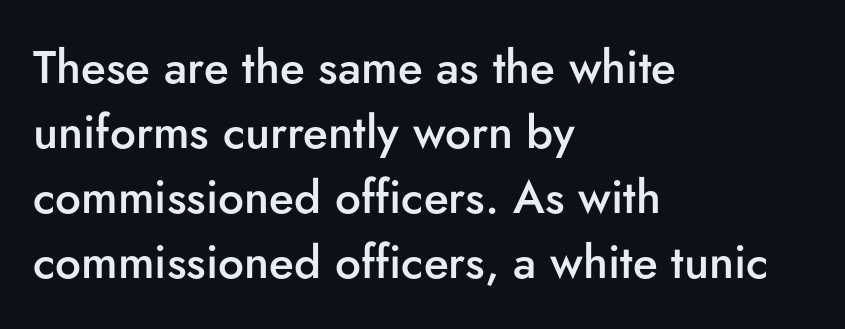
{"serif": "no", "italic": "no", "bold": "semi", "weight": "semibold", "width": "normal", "stroke_contrast": "low", "x_height": "small", "monospaced": "no", "underline": "no", "align": "left", "line_spacing": "normal", "line_spacing_ratio": 1.41, "letter_spacing": "normal", "letter_spacing_em": 0.0, "glyph_px": 46}
